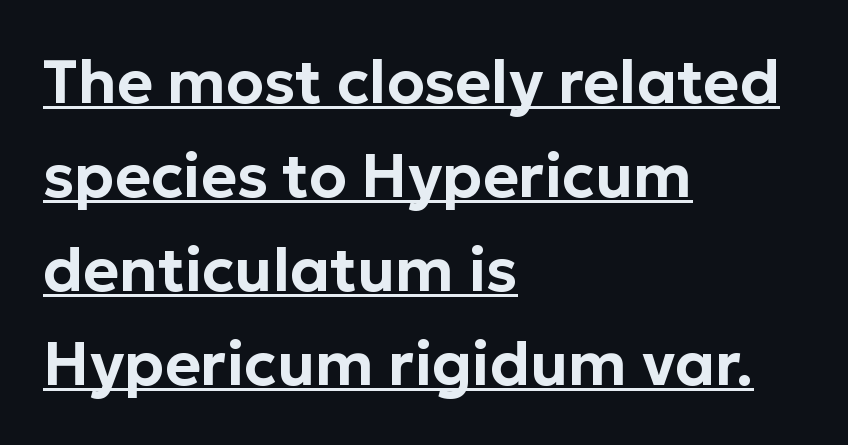
Here the designer chose a conventional face with non-uniform glyph widths. Posture: upright roman. Vertical spacing — default. Each word holds together tightly as a unit, with standard inter-letter gaps.
